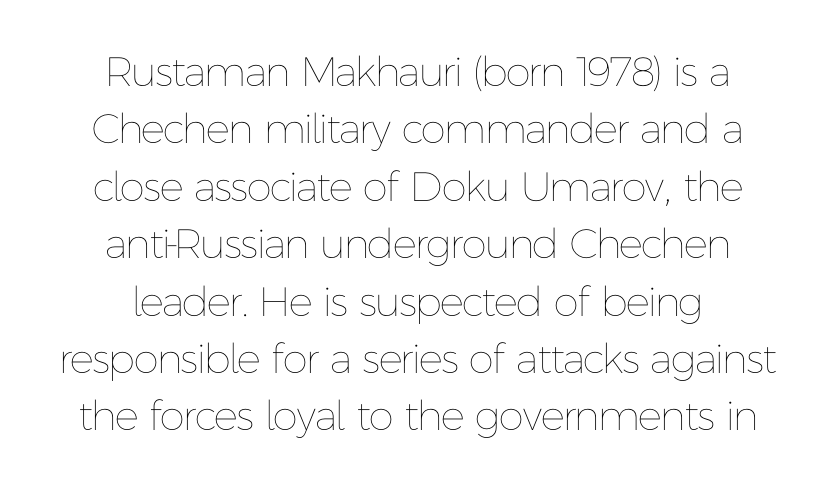
Q: Is the text bold? A: No.
Q: Is the text italic (slanted)? A: No, it is upright.
Q: Is the text underlined? A: No.
Q: How is the paragraph aligned? A: Centered.
Q: Is the spacing between letters normal or unusually wide? A: Normal.
Q: Is the spacing between lines tight, normal or loose? A: Normal.
Q: Width (condensed, normal, or wide)? A: Normal.
Q: Stroke contrast? A: Low.
Q: x-height? A: Medium.
Q: Monospaced? A: No.
